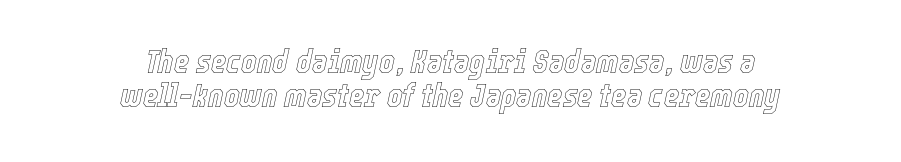
{"italic": "yes", "lean": "right", "slant_degrees": 12, "width": "condensed", "x_height": "medium", "monospaced": "no", "underline": "no", "align": "center", "line_spacing": "tight", "line_spacing_ratio": 1.02, "letter_spacing": "normal", "letter_spacing_em": 0.0, "glyph_px": 33}
